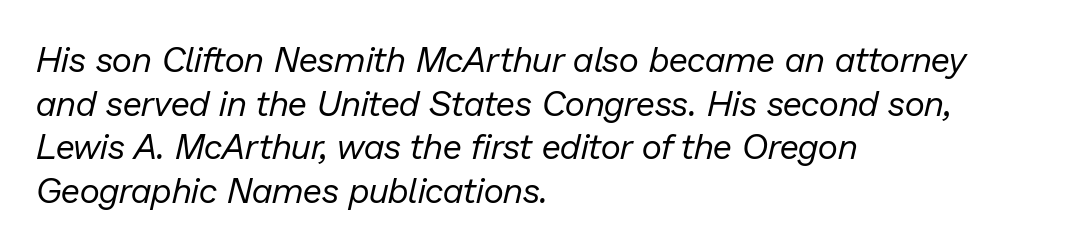
The image shows 35 px regular-weight type, italic (leaning right); set left-aligned, normal line spacing (1.25x), normal letter spacing, not underlined; low stroke contrast and a medium x-height.
